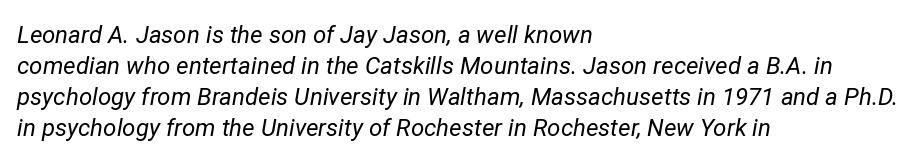
Quick note: interline space is typical. The tracking reads as untouched default to a designer's eye. Words float on clear page, feet unadorned. Looking at the ascenders, they clearly lean.
